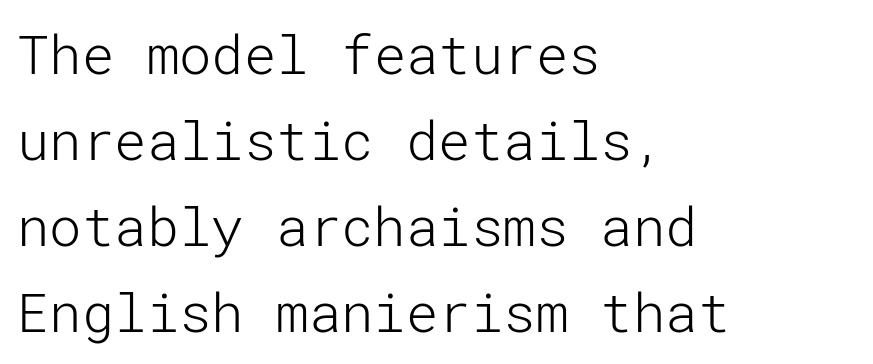
This reads as an unemphasized weight, regular at the heaviest. Vertical spacing — default. These lines were composed using upright roman letters. Line beginnings align vertically; line endings do not. Standard letterfit; no display-style spreading of the glyphs.
